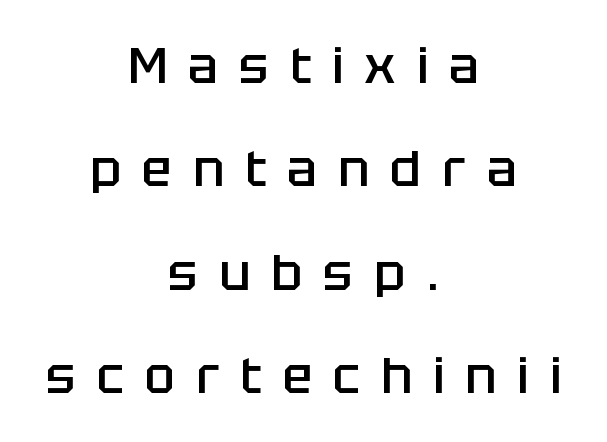
{"serif": "no", "italic": "no", "bold": "semi", "weight": "semibold", "width": "normal", "stroke_contrast": "low", "x_height": "large", "monospaced": "no", "underline": "no", "align": "center", "line_spacing": "loose", "line_spacing_ratio": 2.07, "letter_spacing": "wide", "letter_spacing_em": 0.42, "glyph_px": 50}
